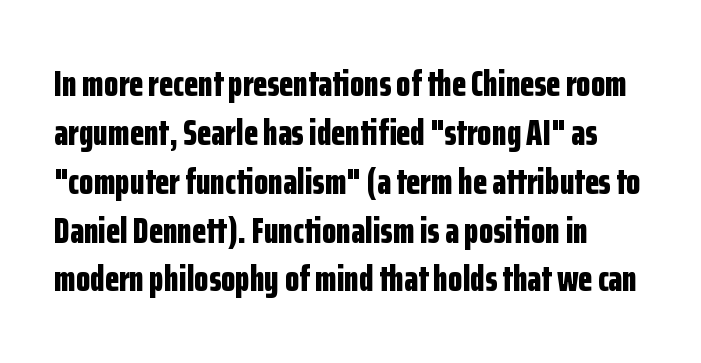
Posture: vertical. Quick note: underline off. These lines are composed in type without serifs. The passage shown is emphatically bold.
